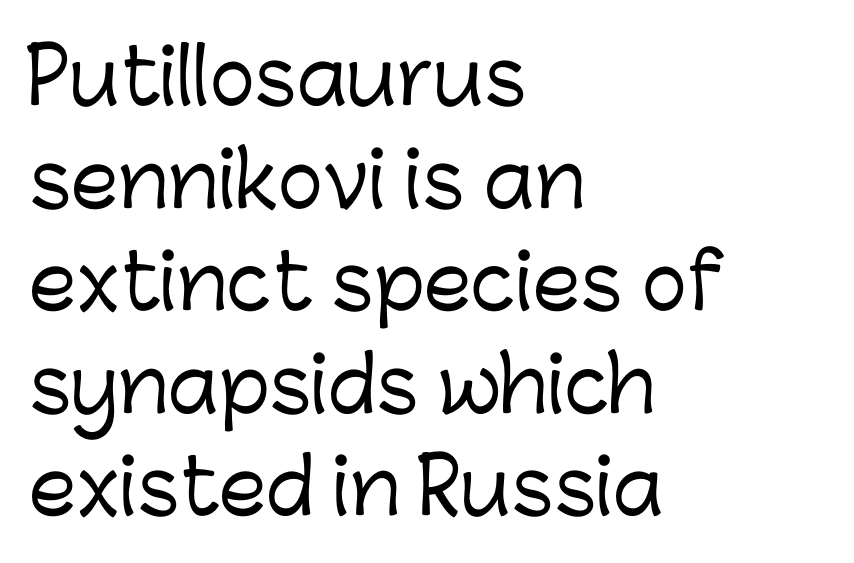
Q: Is the text italic (slanted)? A: No, it is upright.
Q: Is the typeface a serif or a sans-serif typeface? A: Sans-serif.
Q: Is the text underlined? A: No.
Q: How is the paragraph aligned? A: Left-aligned.
Q: Is the spacing between letters normal or unusually wide? A: Normal.
Q: Is the spacing between lines tight, normal or loose? A: Normal.
Q: Width (condensed, normal, or wide)? A: Normal.
Q: Stroke contrast? A: Low.
Q: x-height? A: Medium.
Q: Monospaced? A: No.
